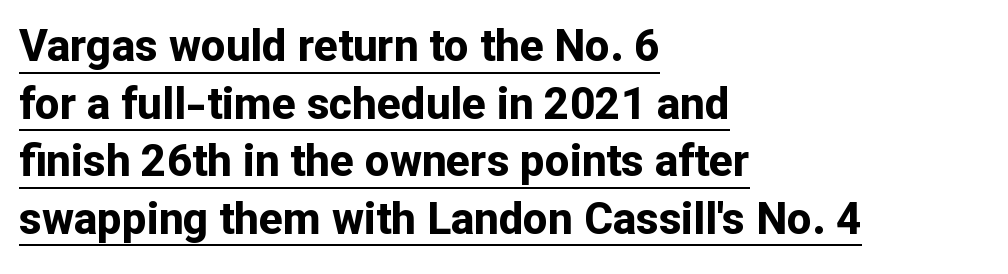
Is this a fixed-width face? No — the glyphs have proportional, varying widths. The lines in this sample share a left origin and differ only in where they stop. Strong, thick strokes mark this as bold type. Quick note: not italic, upright. Vertically, the passage feels balanced, rows spaced as you'd expect.
